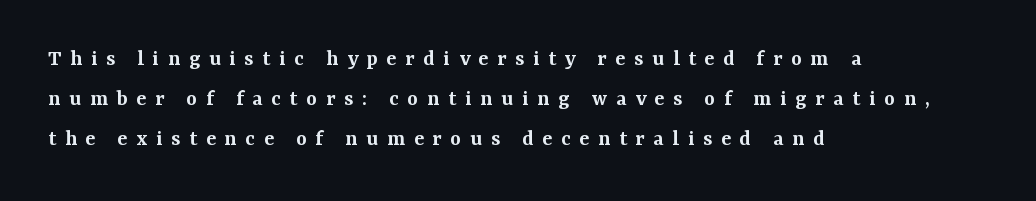
Q: Is the text bold? A: Semi-bold.
Q: Is the text italic (slanted)? A: No, it is upright.
Q: Is the text underlined? A: No.
Q: How is the paragraph aligned? A: Left-aligned.
Q: Is the spacing between letters normal or unusually wide? A: Unusually wide.
